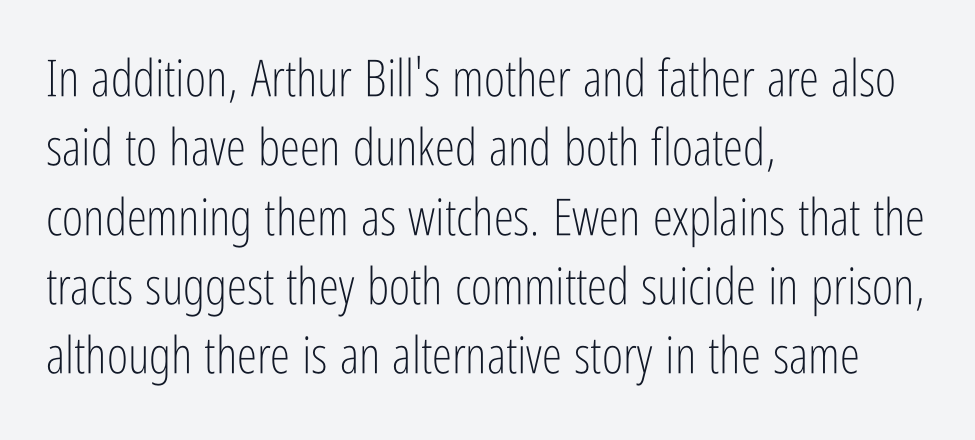
If you drew a line through each stem, it would be perfectly vertical. The passage shown is typed in a proportional face where columns would drift. Bold? No — there's no thickening of the strokes. These lines are composed in type without serifs. The paragraph shown leans on its left margin. Tracking value appears to be zero — textbook default spacing.
